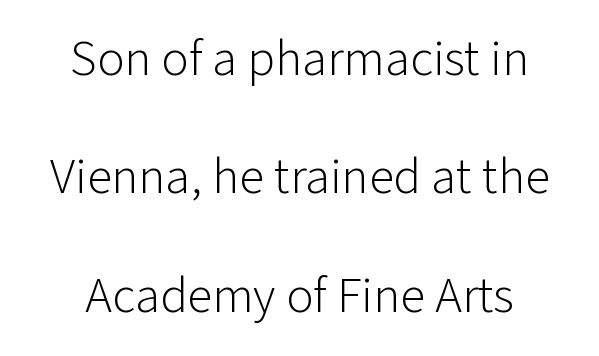
Q: Is the text bold? A: No.
Q: Is the text italic (slanted)? A: No, it is upright.
Q: Is the typeface a serif or a sans-serif typeface? A: Sans-serif.
Q: Is the text underlined? A: No.
Q: How is the paragraph aligned? A: Centered.
Q: Is the spacing between letters normal or unusually wide? A: Normal.
Q: Is the spacing between lines tight, normal or loose? A: Loose.
Q: Width (condensed, normal, or wide)? A: Normal.
Q: Stroke contrast? A: Low.
Q: x-height? A: Medium.
Q: Monospaced? A: No.
